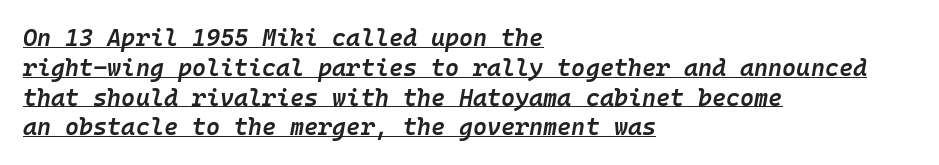
Q: Is the text bold? A: Semi-bold.
Q: Is the text italic (slanted)? A: Yes, it leans right by about 10 degrees.
Q: Is the text underlined? A: Yes.
Q: How is the paragraph aligned? A: Left-aligned.
Q: Is the spacing between letters normal or unusually wide? A: Normal.
